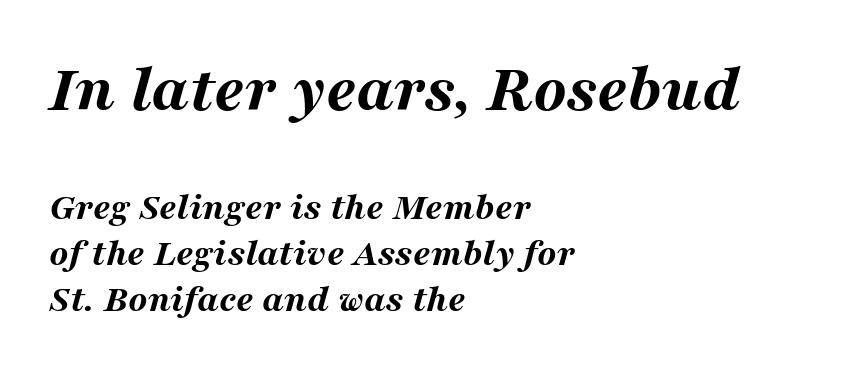
Q: Is the text bold? A: Yes.
Q: Is the text italic (slanted)? A: Yes, it leans right by about 16 degrees.
Q: Is the text underlined? A: No.
Q: How is the paragraph aligned? A: Left-aligned.
Q: Is the spacing between letters normal or unusually wide? A: Normal.
Q: Which block of text is set in a larger size, the first (top) or the second (bottom)? A: The first (top) one.
Q: Width (condensed, normal, or wide)? A: Wide.
Q: Stroke contrast? A: Medium.
Q: x-height? A: Medium.
Q: Monospaced? A: No.
